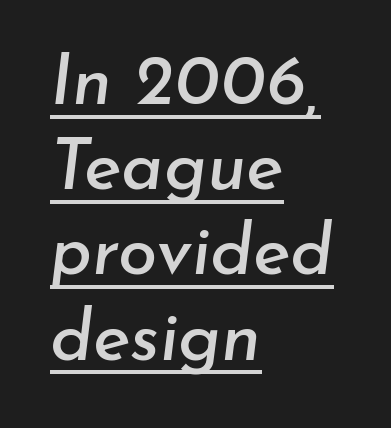
A typesetter would call this zero additional tracking. There's an unmistakable incline to the writing here. These lines are rendered in a variable-pitch font. This rendering uses left alignment, leaving the right contour irregular. Each line of the rendering has a horizontal stroke beneath the glyphs.
